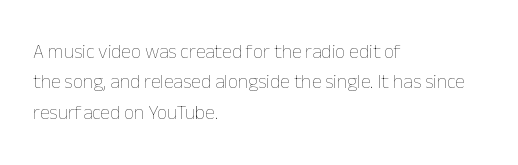
The image shows 20 px text type, upright; set left-aligned, normal line spacing (1.52x), normal letter spacing, not underlined.
